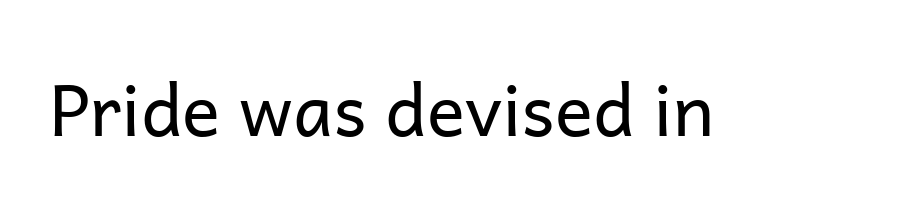
Q: Is the text bold? A: No.
Q: Is the text italic (slanted)? A: No, it is upright.
Q: Is the typeface a serif or a sans-serif typeface? A: Sans-serif.
Q: Is the text underlined? A: No.
Q: Is the spacing between letters normal or unusually wide? A: Normal.
Q: Width (condensed, normal, or wide)? A: Normal.
Q: Stroke contrast? A: Low.
Q: x-height? A: Medium.
Q: Monospaced? A: No.
